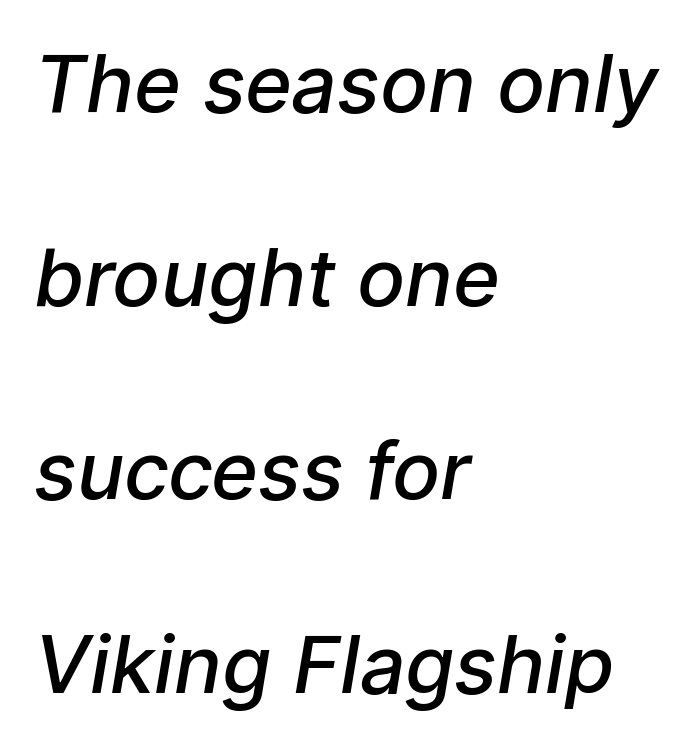
{"serif": "no", "bold": "semi", "weight": "semibold", "width": "normal", "stroke_contrast": "low", "x_height": "medium", "monospaced": "no", "underline": "no", "align": "left", "line_spacing": "loose", "line_spacing_ratio": 2.42, "letter_spacing": "normal", "letter_spacing_em": 0.0, "glyph_px": 80}
